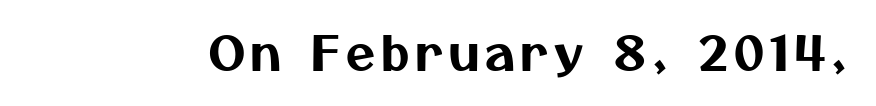
{"serif": "no", "width": "normal", "stroke_contrast": "medium", "x_height": "medium", "monospaced": "no", "underline": "no", "glyph_px": 47}
